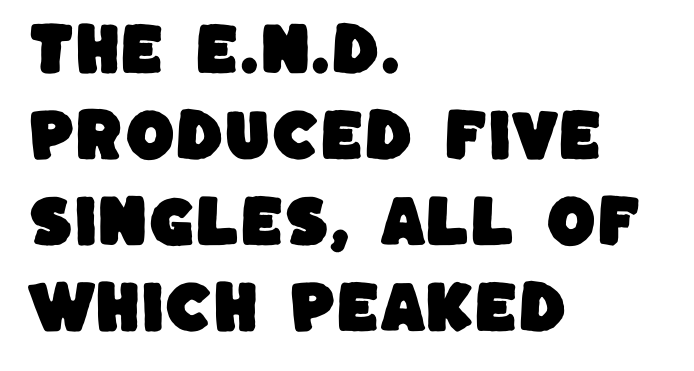
The typesetter chose a ragged-right arrangement here. How are the letters spaced? Ordinarily, with no added tracking. Decoration check: the copy has no underline. Does the type have serifs? No, each stem ends abruptly. A typesetter would call this proportional, since set widths differ per character.
